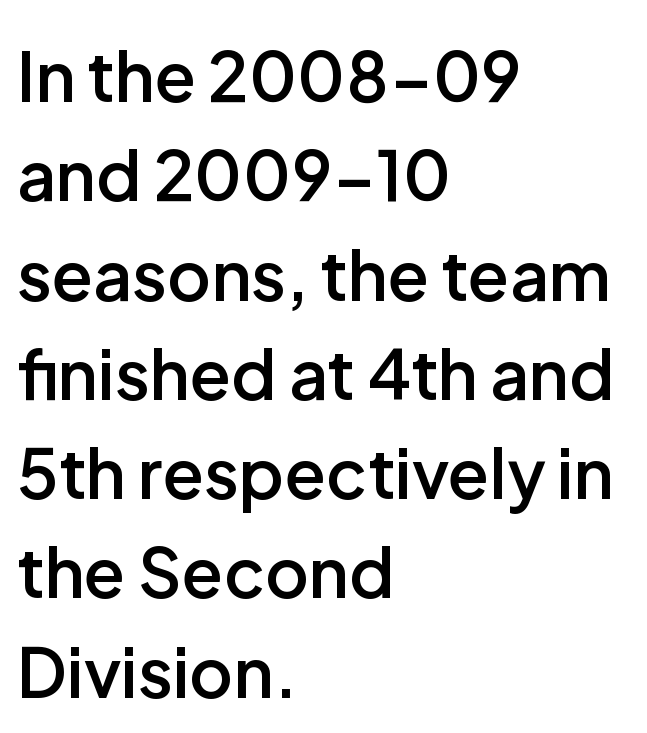
These lines are rendered in a variable-pitch font. Line starts are locked; line ends wander. The specimen omits any rule beneath the text block's lines. Does extra space separate the letters? No, they use regular spacing.
